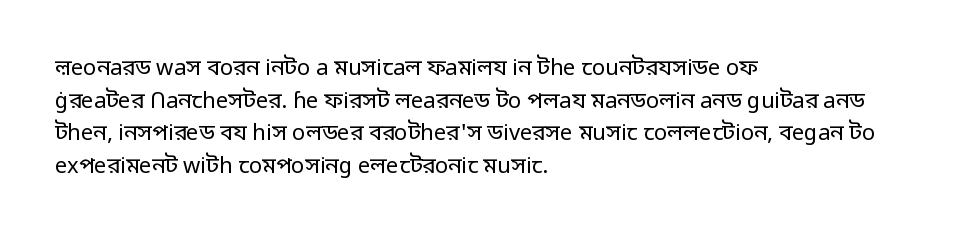
Q: Is the text bold? A: No.
Q: Is the text italic (slanted)? A: No, it is upright.
Q: Is the text underlined? A: No.
Q: How is the paragraph aligned? A: Left-aligned.
Q: Is the spacing between letters normal or unusually wide? A: Normal.
Q: Is the spacing between lines tight, normal or loose? A: Normal.
